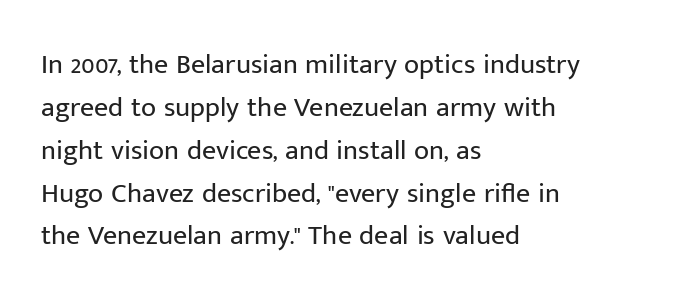
{"serif": "no", "italic": "no", "bold": "no", "weight": "regular", "width": "normal", "stroke_contrast": "low", "x_height": "medium", "monospaced": "no", "underline": "no", "align": "left", "line_spacing": "normal", "line_spacing_ratio": 1.53, "letter_spacing": "normal", "letter_spacing_em": 0.0, "glyph_px": 28}
